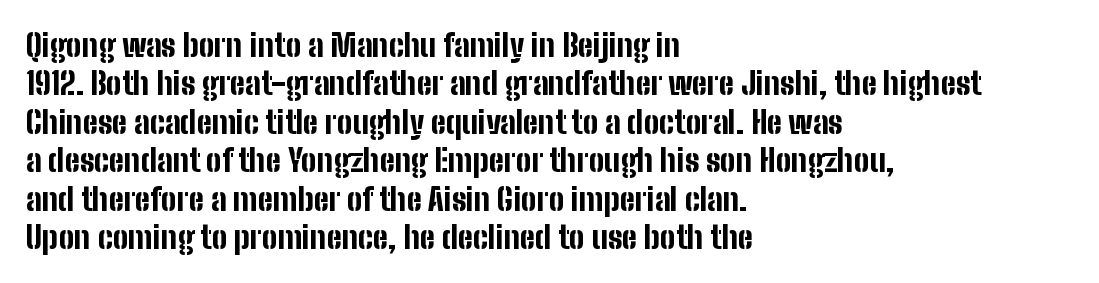
Q: Is the text bold? A: Yes.
Q: Is the text italic (slanted)? A: No, it is upright.
Q: Is the typeface a serif or a sans-serif typeface? A: Sans-serif.
Q: Is the text underlined? A: No.
Q: How is the paragraph aligned? A: Left-aligned.
Q: Is the spacing between letters normal or unusually wide? A: Normal.
Q: Width (condensed, normal, or wide)? A: Condensed.
Q: Stroke contrast? A: Low.
Q: x-height? A: Medium.
Q: Monospaced? A: No.
